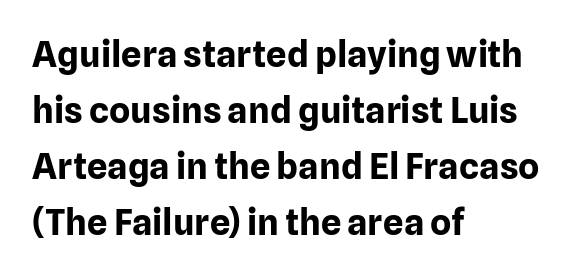
Visually the block forms a straight wall on the left and a jagged coastline on the right. The vertical gap from one line to the next is medium. What stands out about the letter spacing? Nothing — it is the standard amount. Serifs: no, the terminals of the letterforms are clean.
